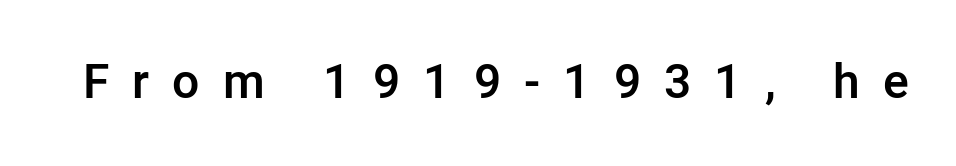
{"serif": "no", "italic": "no", "bold": "semi", "weight": "semibold", "width": "normal", "stroke_contrast": "low", "x_height": "medium", "monospaced": "no", "underline": "no", "letter_spacing": "wide", "letter_spacing_em": 0.48, "glyph_px": 48}
